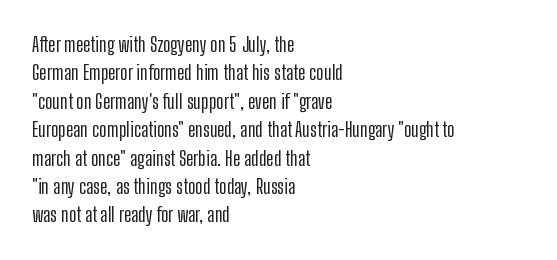
{"italic": "no", "underline": "no", "align": "left", "line_spacing": "normal", "line_spacing_ratio": 1.42, "letter_spacing": "normal", "letter_spacing_em": 0.0, "glyph_px": 20}
